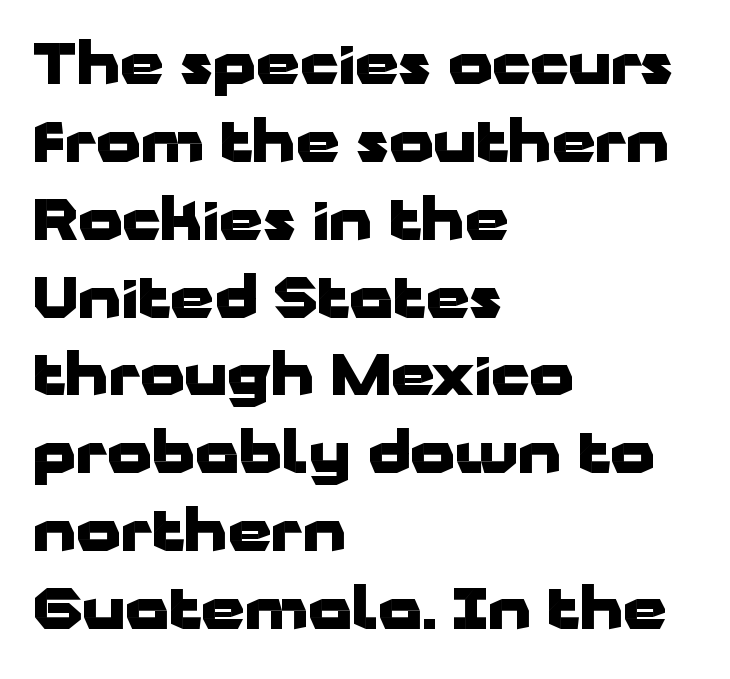
The image shows 56 px heavy, wide sans-serif type, upright; set left-aligned, normal line spacing (1.39x), normal letter spacing, not underlined; low stroke contrast and a medium x-height.
